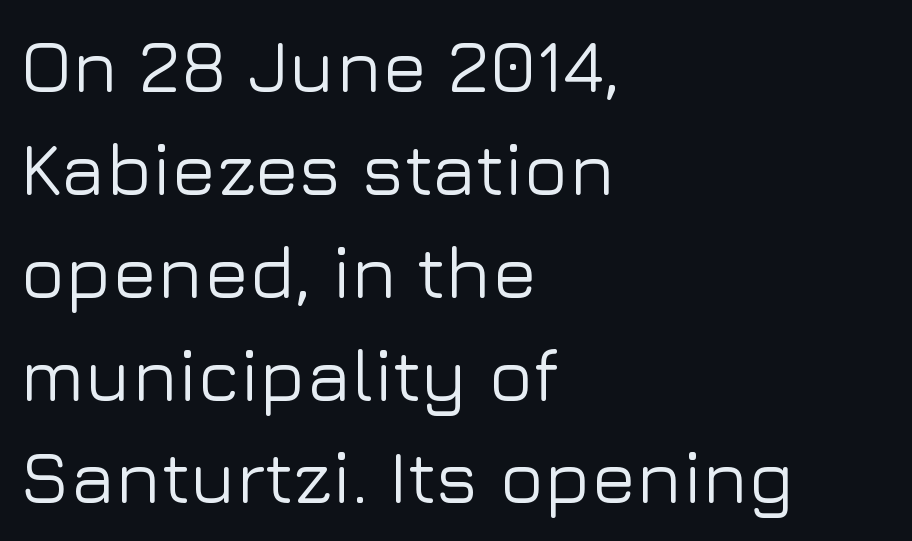
When letters stand straight like this, we call the style roman or upright. All the whitespace from short lines collects on the right. Looks like regular typesetting: each glyph gets only the width it needs. In terms of leading, this rendering sits right in the middle.
